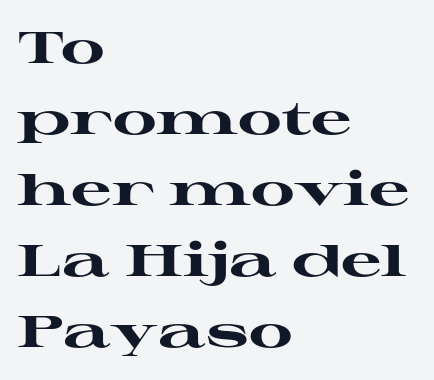
This sample uses a serif face. A typesetter would call this zero additional tracking. Letters rest on an invisible, unmarked baseline. This sample keeps an unexceptional amount of space between lines. A typesetter would call this proportional, since set widths differ per character.
